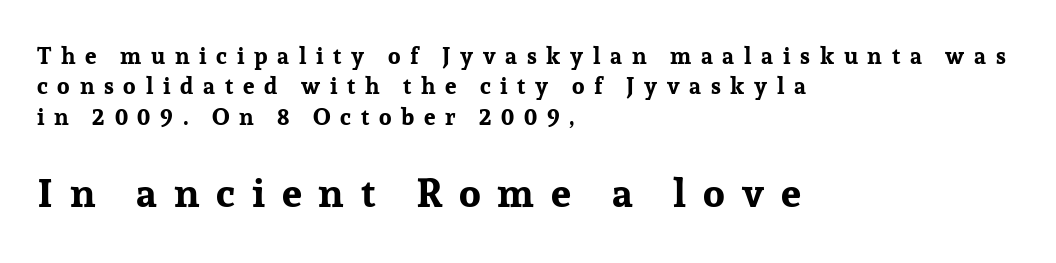
Check the space under the baseline: it is left empty. Does the copy run flush right? No — it runs flush left. Rows of type keep a routine distance in the vertical direction. Old-style or modern, the face here clearly has serifs.
